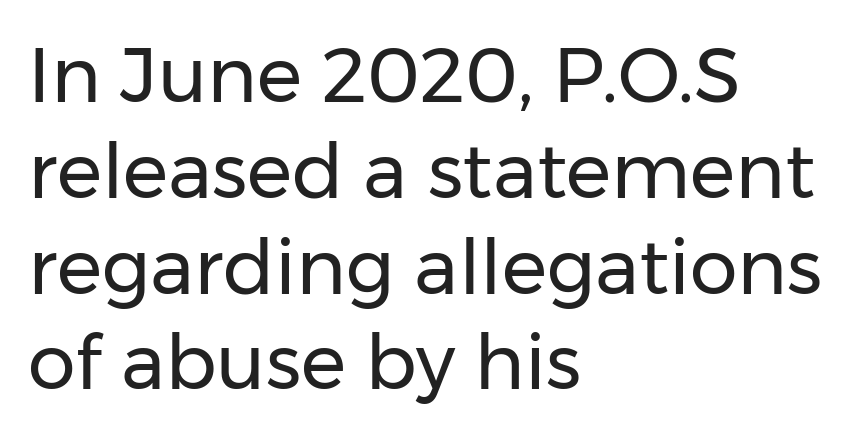
Quick note: underline off. Summary of weight: not heavy and not bold. Unlike a traditional serif, this face leaves its strokes unadorned. In terms of posture, this sample is upright. Tracking value appears to be zero — textbook default spacing.
